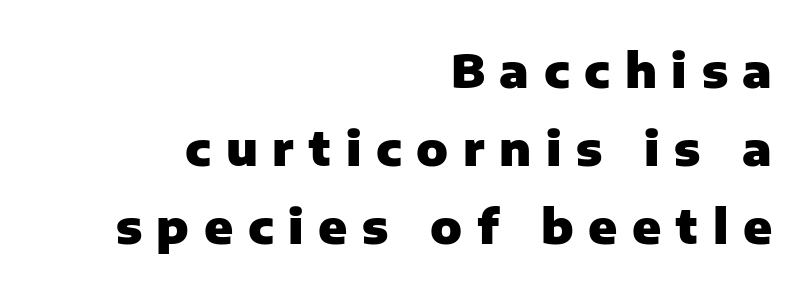
Words float on clear page, feet unadorned. Heavy, bold letterforms. The paragraph shown leans on its right margin. The rendering shows plain stroke endings on the letterforms — a sans-serif design.
